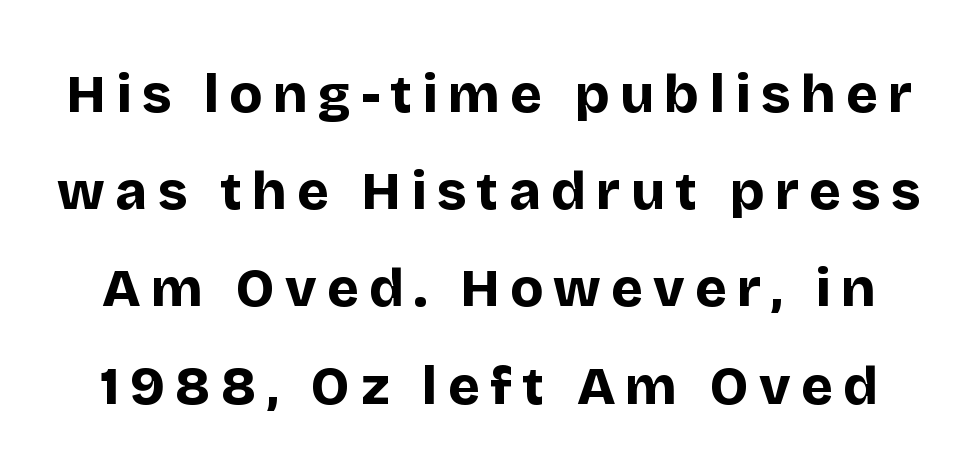
This rendering features lettering with no underline. The passage shown is typeset with a sans-serif family. These lines were composed using upright roman letters. These lines are rendered in a variable-pitch font. Notice how thick the strokes are: this is what a full bold looks like.
